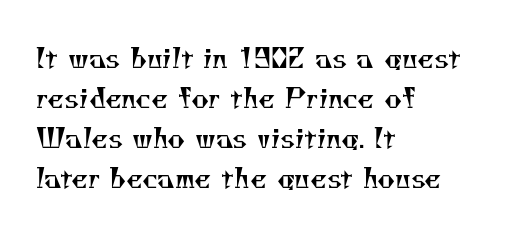
{"bold": "no", "underline": "no", "align": "left", "line_spacing": "normal", "line_spacing_ratio": 1.48, "letter_spacing": "normal", "letter_spacing_em": 0.0, "glyph_px": 27}
